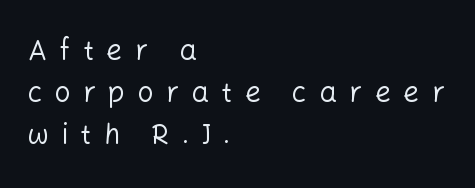
{"serif": "no", "italic": "no", "bold": "no", "weight": "regular", "width": "normal", "stroke_contrast": "low", "x_height": "medium", "monospaced": "no", "underline": "no", "align": "left", "line_spacing": "normal", "line_spacing_ratio": 1.5, "letter_spacing": "wide", "letter_spacing_em": 0.44, "glyph_px": 28}
